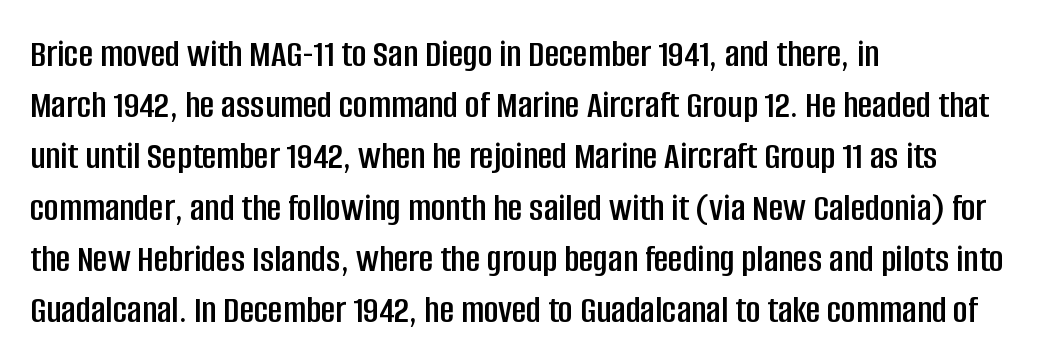
The image shows 40 px condensed sans-serif type, upright; set left-aligned, normal line spacing (1.28x), normal letter spacing, not underlined; low stroke contrast and a large x-height.
